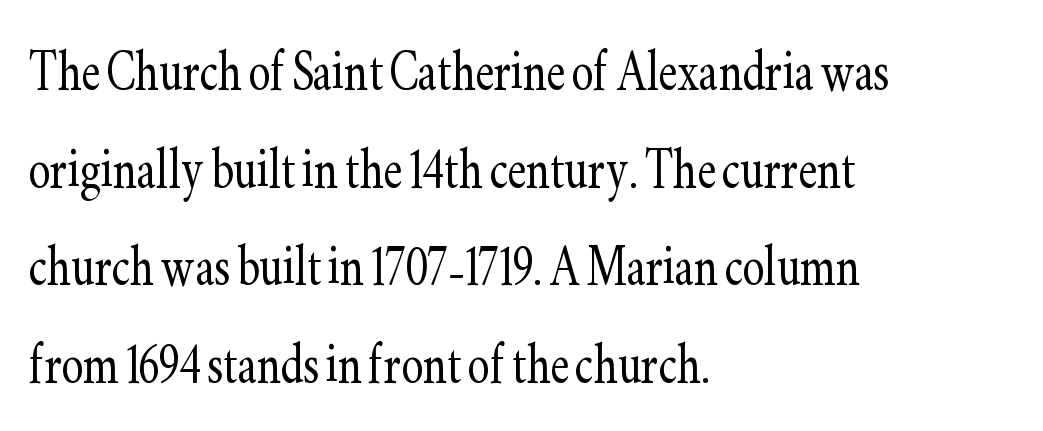
Posture: upright roman. Is this a sans? No — the strokes have serifs. Regarding leading, the lines here are spaced in the standard way. The characters are drawn with everyday or finer stroke widths. Only glyphs here, with clear space below each row. The rendering keeps characters at their native spacing.
